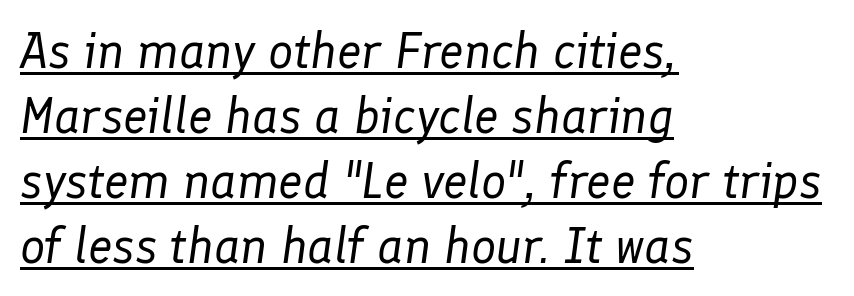
The image shows 50 px regular-weight type, italic (leaning right); set left-aligned, normal line spacing (1.3x), normal letter spacing, underlined; low stroke contrast and a medium x-height.
